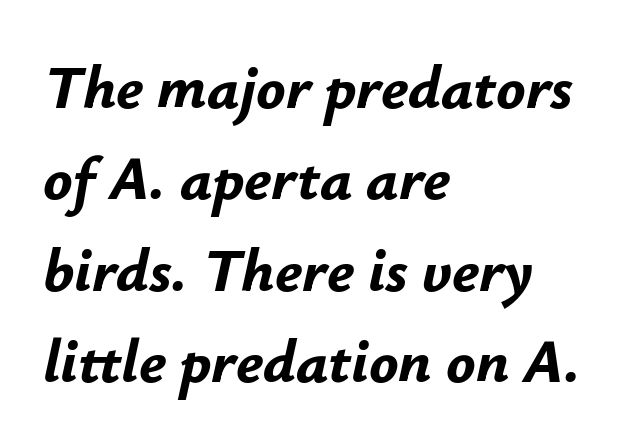
{"italic": "yes", "lean": "right", "slant_degrees": 12, "bold": "yes", "weight": "bold", "width": "normal", "stroke_contrast": "low", "x_height": "small", "monospaced": "no", "underline": "no", "align": "left", "line_spacing": "normal", "line_spacing_ratio": 1.5, "letter_spacing": "normal", "letter_spacing_em": 0.0, "glyph_px": 61}
